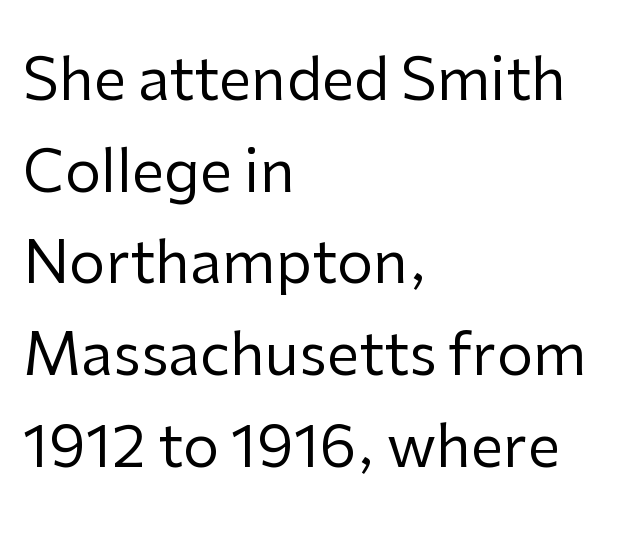
{"serif": "no", "italic": "no", "bold": "no", "weight": "regular", "width": "normal", "stroke_contrast": "low", "x_height": "medium", "monospaced": "no", "underline": "no", "align": "left", "line_spacing": "normal", "line_spacing_ratio": 1.58, "letter_spacing": "normal", "letter_spacing_em": 0.0, "glyph_px": 58}
